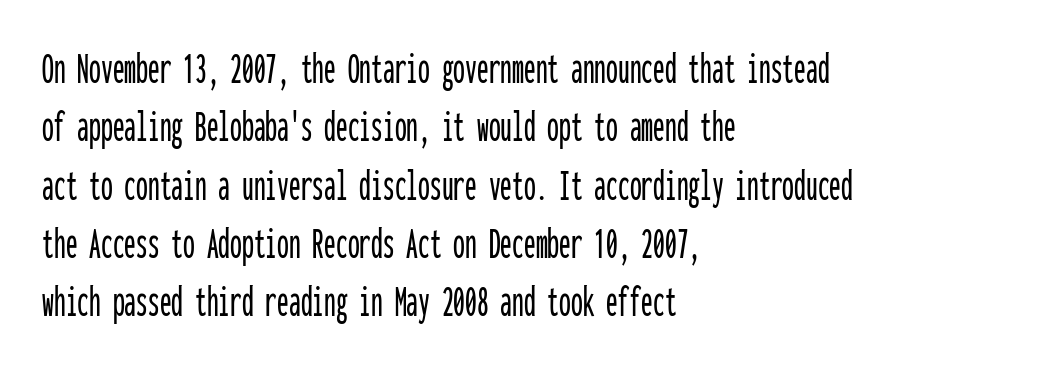
Q: Is the text italic (slanted)? A: No, it is upright.
Q: Is the typeface a serif or a sans-serif typeface? A: Sans-serif.
Q: Is the text underlined? A: No.
Q: How is the paragraph aligned? A: Left-aligned.
Q: Is the spacing between letters normal or unusually wide? A: Normal.
Q: Width (condensed, normal, or wide)? A: Condensed.
Q: Stroke contrast? A: Low.
Q: x-height? A: Medium.
Q: Monospaced? A: Yes.
